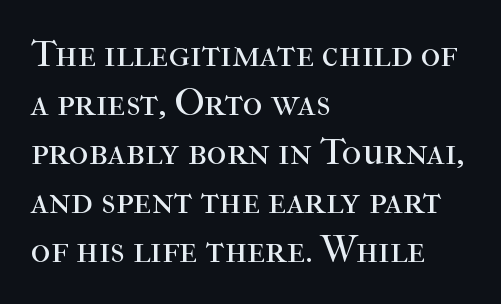
{"serif": "yes", "italic": "no", "bold": "no", "weight": "regular", "width": "normal", "stroke_contrast": "high", "x_height": "medium", "monospaced": "no", "underline": "no", "align": "left", "line_spacing": "normal", "line_spacing_ratio": 1.29, "letter_spacing": "normal", "letter_spacing_em": 0.0, "glyph_px": 38}
